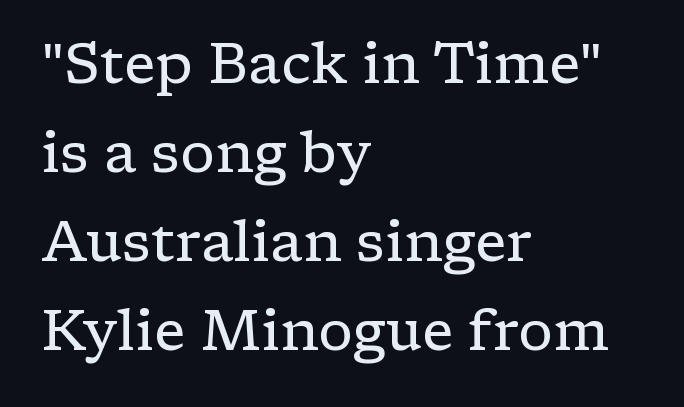
Evenly set lines give the paragraph a standard silhouette. Notice how the stems are strictly vertical — no italics here. The letters advance in unequal steps, a hallmark of proportional type. Yep, those are serifs on the letters. Is the letter spacing exaggerated? No — it looks like the ordinary default. Line starts are locked; line ends wander.
